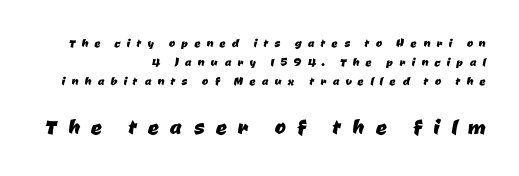
The rows are spaced the way most documents space them. This sample is right-justified, so line beginnings fall wherever the words allow. Size hierarchy here favors the trailing block over the leading one. Each row of text sits above clean, open space. Inter-character spacing is expanded well beyond the font's built-in metrics.
